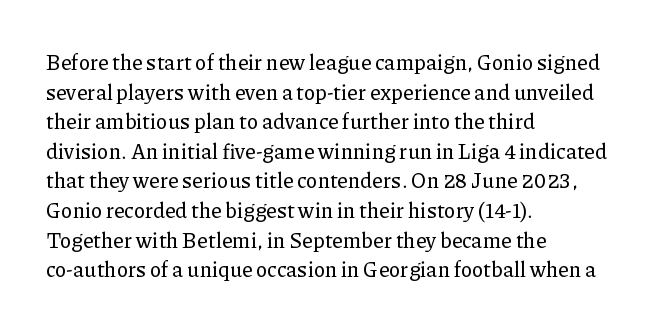
The image shows 21 px text type, upright; set left-aligned, normal line spacing (1.41x), normal letter spacing, not underlined.
